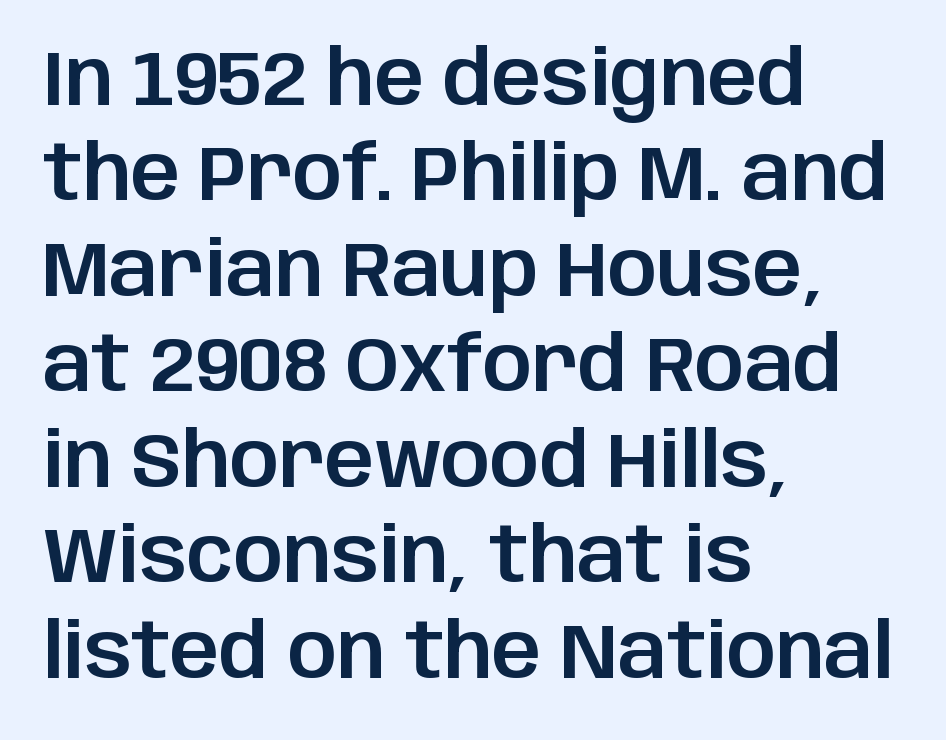
Character widths vary here, with narrow letters taking less room than wide ones. The paragraph shown leans on its left margin. This rendering employs a face without finishing strokes, i.e., a sans-serif. Glyph-to-glyph distance matches everyday printed text. In terms of posture, this sample is upright.
